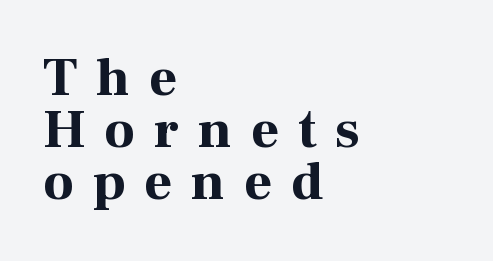
{"serif": "yes", "italic": "no", "bold": "yes", "weight": "bold", "width": "normal", "stroke_contrast": "high", "x_height": "medium", "monospaced": "no", "underline": "no", "align": "left", "line_spacing": "tight", "line_spacing_ratio": 0.96, "letter_spacing": "wide", "letter_spacing_em": 0.35, "glyph_px": 54}
